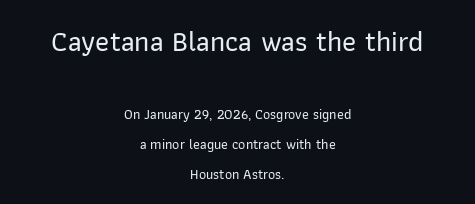
The image shows 29 px sans-serif type, upright; set centered, loose line spacing (2.14x), normal letter spacing, not underlined; the first (top) block is 2.07x larger; low stroke contrast and a medium x-height.
